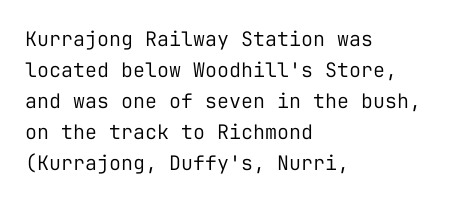
Q: Is the text bold? A: No.
Q: Is the text italic (slanted)? A: No, it is upright.
Q: Is the text underlined? A: No.
Q: How is the paragraph aligned? A: Left-aligned.
Q: Is the spacing between letters normal or unusually wide? A: Normal.
Q: Is the spacing between lines tight, normal or loose? A: Normal.
